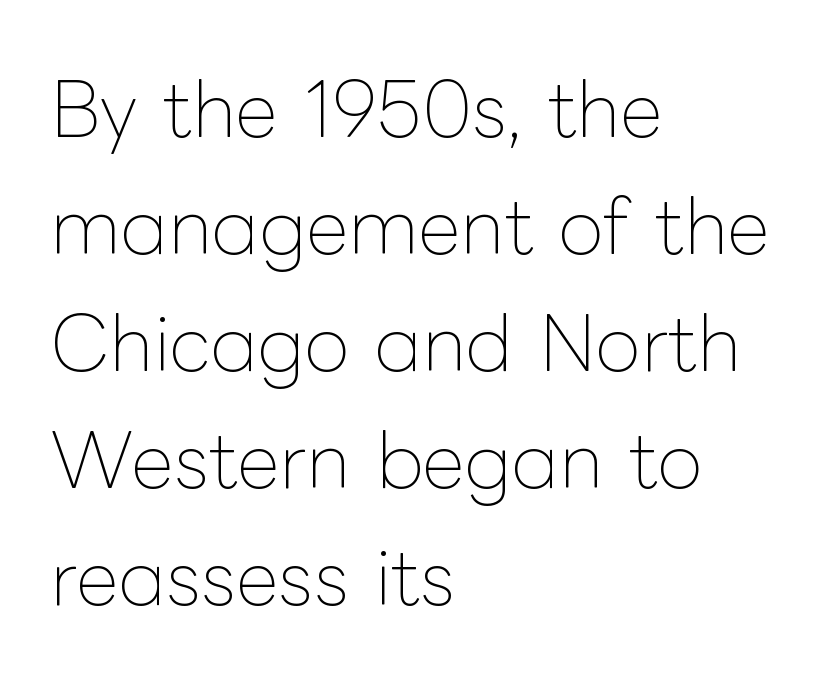
Students, observe: this is what conventionally led text looks like. Words float on clear page, feet unadorned. The typography opts for an upright posture over an oblique one. This rendering leaves character spacing at its baseline value. The rag falls on the right side of this text block. The passage shown is typed in a proportional face where columns would drift.
